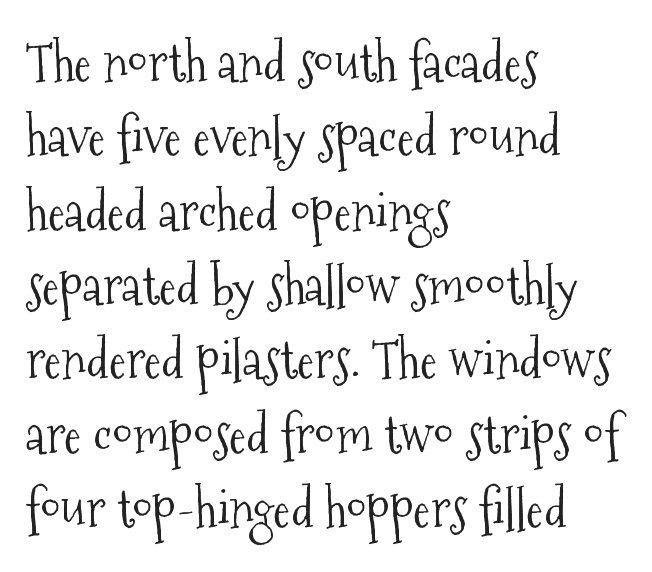
Q: Is the text bold? A: No.
Q: Is the text italic (slanted)? A: No, it is upright.
Q: Is the typeface a serif or a sans-serif typeface? A: Serif.
Q: Is the text underlined? A: No.
Q: How is the paragraph aligned? A: Left-aligned.
Q: Is the spacing between letters normal or unusually wide? A: Normal.
Q: Is the spacing between lines tight, normal or loose? A: Normal.
Q: Width (condensed, normal, or wide)? A: Condensed.
Q: Stroke contrast? A: Medium.
Q: x-height? A: Medium.
Q: Monospaced? A: No.
